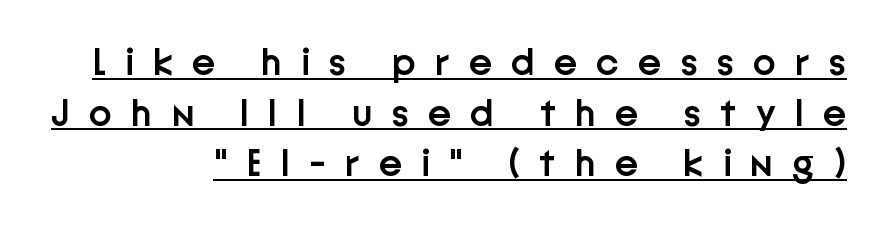
Q: Is the text bold? A: Semi-bold.
Q: Is the text italic (slanted)? A: No, it is upright.
Q: Is the typeface a serif or a sans-serif typeface? A: Sans-serif.
Q: Is the text underlined? A: Yes.
Q: How is the paragraph aligned? A: Right-aligned.
Q: Is the spacing between letters normal or unusually wide? A: Unusually wide.
Q: Is the spacing between lines tight, normal or loose? A: Normal.
Q: Width (condensed, normal, or wide)? A: Normal.
Q: Stroke contrast? A: Low.
Q: x-height? A: Medium.
Q: Monospaced? A: No.
